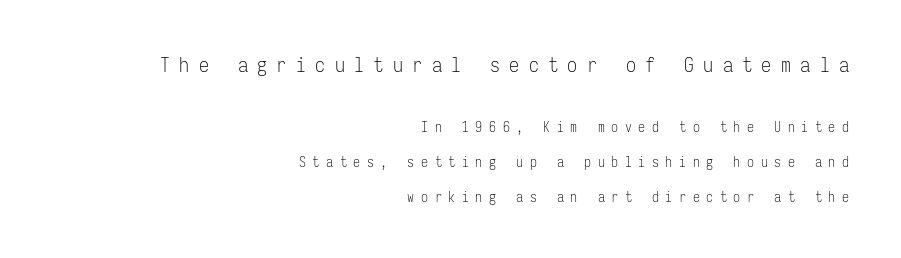
Line spacing here is loose. Underline: absent. Vertical strokes here are truly vertical. These lines are set flush right with a ragged left edge.
